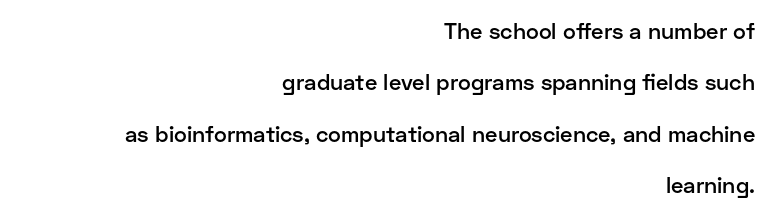
Airy leading. Every letter is mildly thick-stroked: semibold rather than bold. Standard letterfit; no display-style spreading of the glyphs. The font's upright variant was chosen for this text. This rendering features lettering with no underline.
